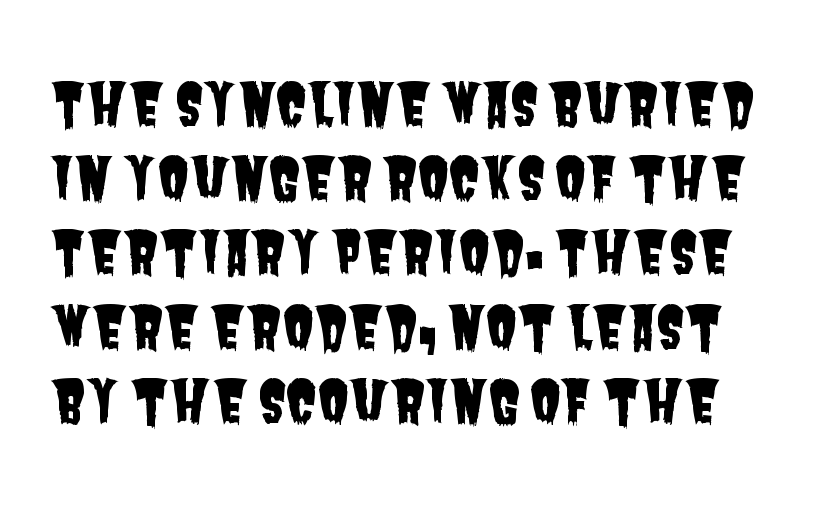
Q: Is the typeface a serif or a sans-serif typeface? A: Sans-serif.
Q: Is the text underlined? A: No.
Q: Is the spacing between letters normal or unusually wide? A: Normal.
Q: Is the spacing between lines tight, normal or loose? A: Normal.
Q: Width (condensed, normal, or wide)? A: Condensed.
Q: Stroke contrast? A: Low.
Q: x-height? A: Large.
Q: Monospaced? A: No.
